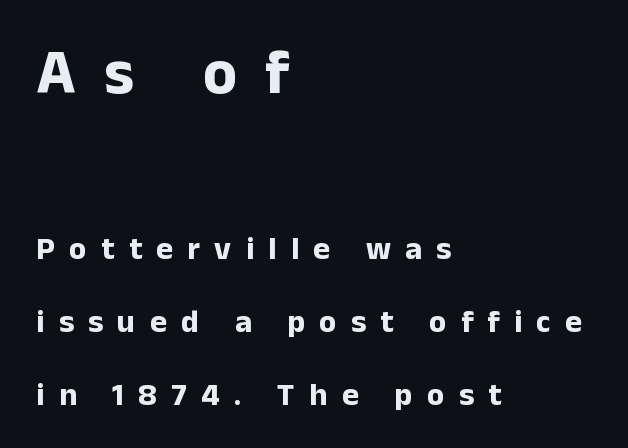
Caption: expanded tracking, letters set apart. The rendering uses natural spacing where letterforms have individual widths. When letters stand straight like this, we call the style roman or upright. Just letters on the line, the space beneath them empty. The font is running at its bold setting.
